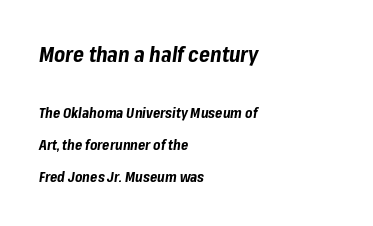
Q: Is the text bold? A: Yes.
Q: Is the text italic (slanted)? A: Yes, it leans right by about 8 degrees.
Q: Is the text underlined? A: No.
Q: How is the paragraph aligned? A: Left-aligned.
Q: Is the spacing between letters normal or unusually wide? A: Normal.
Q: Is the spacing between lines tight, normal or loose? A: Loose.
Q: Which block of text is set in a larger size, the first (top) or the second (bottom)? A: The first (top) one.
